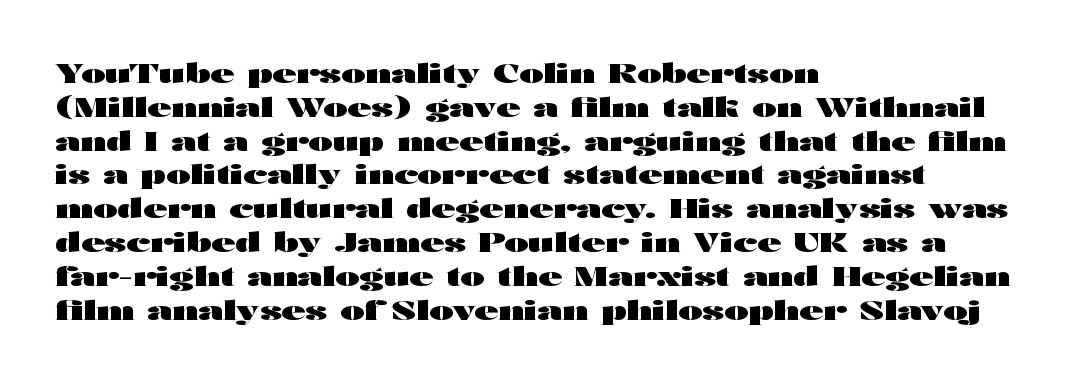
Q: Is the text bold? A: Yes.
Q: Is the text italic (slanted)? A: No, it is upright.
Q: Is the text underlined? A: No.
Q: How is the paragraph aligned? A: Left-aligned.
Q: Is the spacing between letters normal or unusually wide? A: Normal.
Q: Is the spacing between lines tight, normal or loose? A: Normal.
